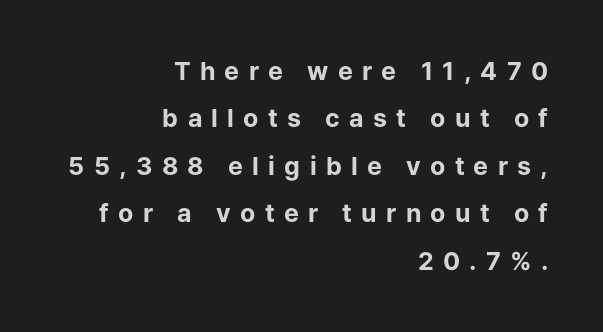
{"italic": "no", "bold": "yes", "underline": "no", "align": "right", "line_spacing": "loose", "line_spacing_ratio": 1.9, "letter_spacing": "wide", "letter_spacing_em": 0.37, "glyph_px": 25}
